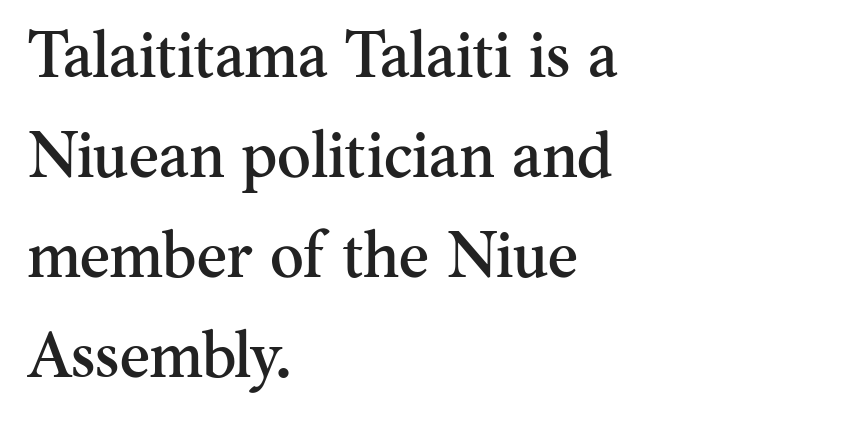
These lines are rendered in a variable-pitch font. No italicization has been applied; the sample stays upright. You can tell from the footed stems that serif type was used. Inter-character spacing is left at the font's built-in metrics.
